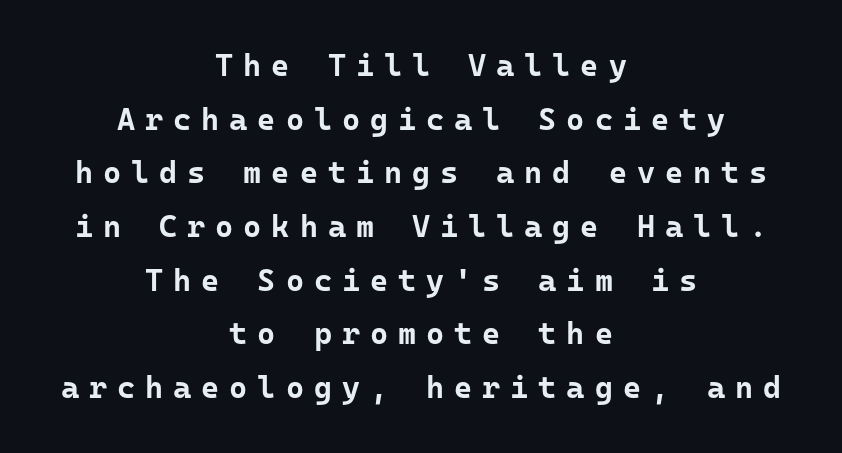
{"serif": "no", "italic": "no", "bold": "yes", "weight": "bold", "width": "normal", "stroke_contrast": "low", "x_height": "medium", "monospaced": "yes", "underline": "no", "align": "center", "line_spacing_ratio": 1.73, "letter_spacing": "wide", "letter_spacing_em": 0.32, "glyph_px": 31}
